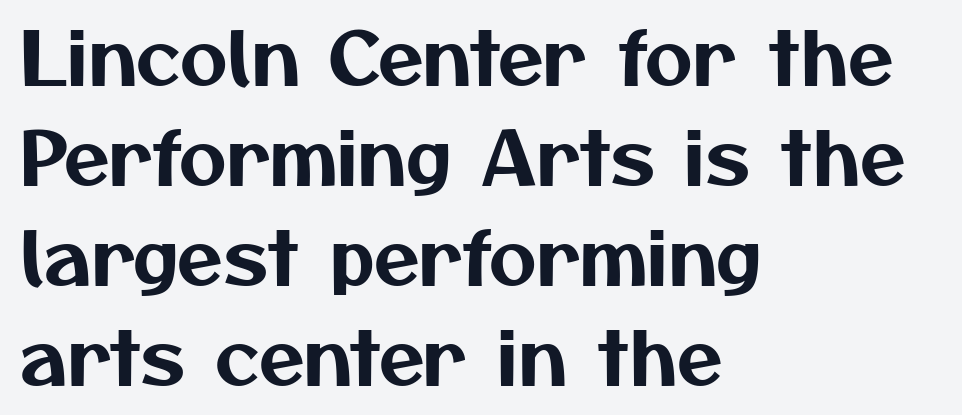
Q: Is the typeface a serif or a sans-serif typeface? A: Sans-serif.
Q: Is the text underlined? A: No.
Q: How is the paragraph aligned? A: Left-aligned.
Q: Is the spacing between letters normal or unusually wide? A: Normal.
Q: Is the spacing between lines tight, normal or loose? A: Normal.
Q: Width (condensed, normal, or wide)? A: Normal.
Q: Stroke contrast? A: Medium.
Q: x-height? A: Medium.
Q: Monospaced? A: No.
